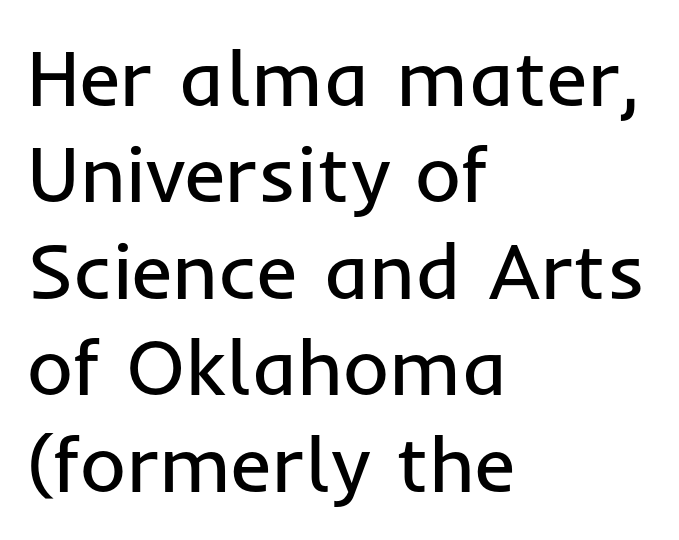
The image shows 79 px regular-weight sans-serif type, upright; set left-aligned, line spacing 1.22x, normal letter spacing, not underlined; low stroke contrast and a medium x-height.
